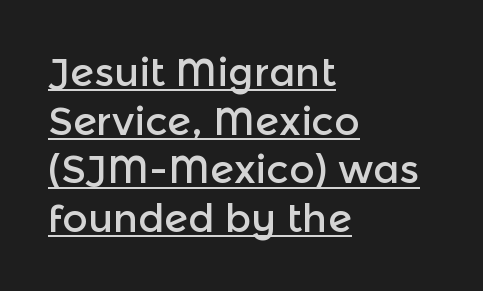
Q: Is the text italic (slanted)? A: No, it is upright.
Q: Is the typeface a serif or a sans-serif typeface? A: Sans-serif.
Q: Is the text underlined? A: Yes.
Q: How is the paragraph aligned? A: Left-aligned.
Q: Is the spacing between letters normal or unusually wide? A: Normal.
Q: Is the spacing between lines tight, normal or loose? A: Normal.
Q: Width (condensed, normal, or wide)? A: Normal.
Q: x-height? A: Medium.
Q: Monospaced? A: No.
